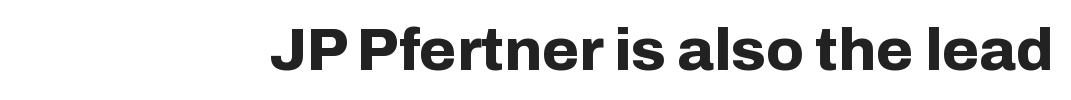
Does extra space separate the letters? No, they use regular spacing. Are there feet on the stems? There aren't — it's a sans. Here the designer chose a conventional face with non-uniform glyph widths. Letters rest on an invisible, unmarked baseline. The letters stand upright; this is a roman face.
